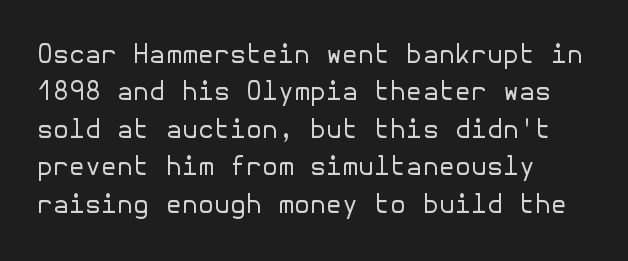
Is the letter spacing exaggerated? No — it looks like the ordinary default. This block has exactly the height ordinary leading produces. This is the regular roman posture of the typeface. Weight: not bold — regular or lighter.
